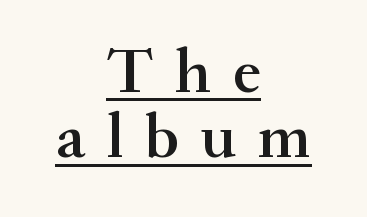
Compared with typical body copy, the letter spacing here is much looser. Regarding leading, the lines here are crowded together. The font family rendered here belongs to the serif group. Typesetter's note: demi weight, one step under bold. A rule runs beneath these lines of type. The face used here is proportionally spaced, like ordinary book or web type.
